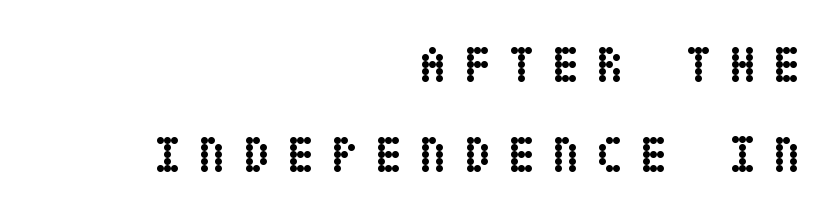
Q: Is the text bold? A: Yes.
Q: Is the text italic (slanted)? A: No, it is upright.
Q: Is the text underlined? A: No.
Q: How is the paragraph aligned? A: Right-aligned.
Q: Is the spacing between letters normal or unusually wide? A: Unusually wide.
Q: Width (condensed, normal, or wide)? A: Condensed.
Q: Stroke contrast? A: Low.
Q: x-height? A: Large.
